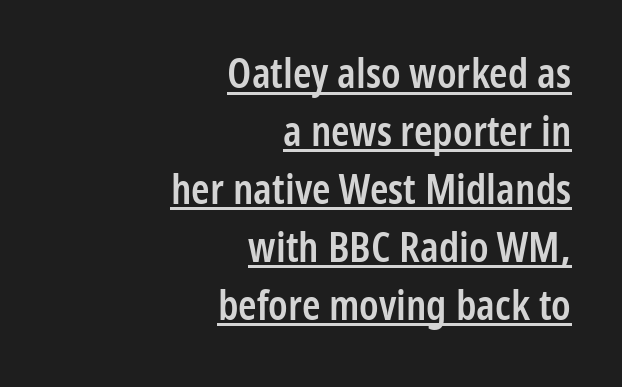
The designer left line spacing at the default. This rendering features underlined lettering. On the weight axis this lands at semibold, roughly 600. A flush-right, rag-left setting is used for this passage. I'd call this a sans setting — the letters go barefoot. The lettering holds an erect, upright posture throughout.
